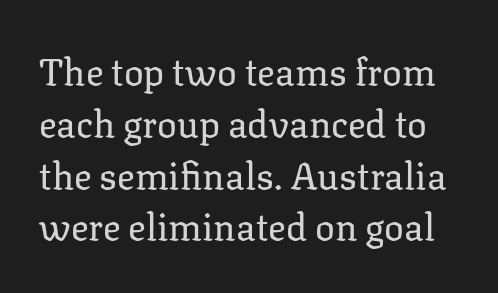
{"serif": "yes", "italic": "no", "bold": "no", "weight": "regular", "width": "normal", "stroke_contrast": "low", "x_height": "medium", "monospaced": "no", "underline": "no", "line_spacing": "normal", "line_spacing_ratio": 1.4, "letter_spacing": "normal", "letter_spacing_em": 0.0, "glyph_px": 37}
